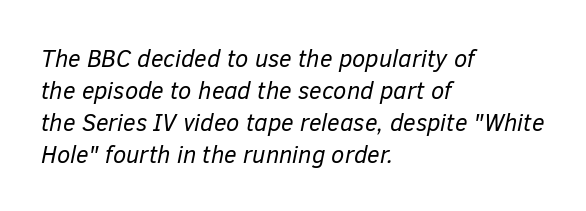
The image shows 24 px text type, italic (leaning right); set left-aligned, normal line spacing (1.33x), normal letter spacing, not underlined.
